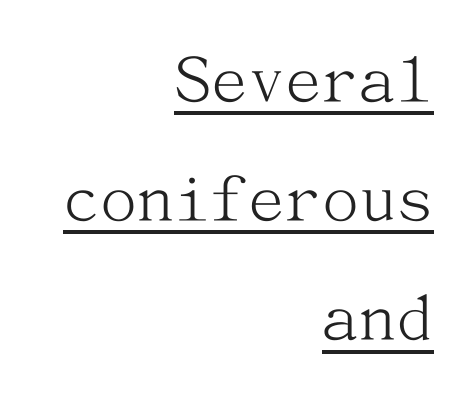
The image shows 74 px light serif type, upright; set right-aligned, normal line spacing (1.61x), normal letter spacing, underlined; medium stroke contrast and a medium x-height.
